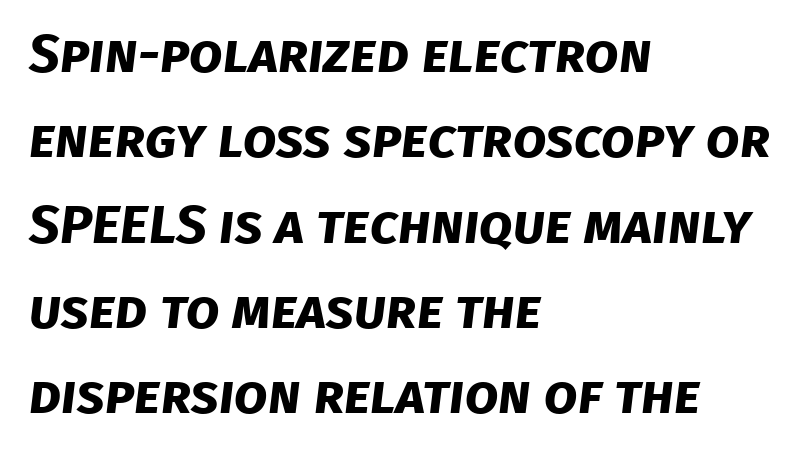
Q: Is the text bold? A: Yes.
Q: Is the typeface a serif or a sans-serif typeface? A: Sans-serif.
Q: Is the text underlined? A: No.
Q: How is the paragraph aligned? A: Left-aligned.
Q: Is the spacing between letters normal or unusually wide? A: Normal.
Q: Is the spacing between lines tight, normal or loose? A: Normal.
Q: Width (condensed, normal, or wide)? A: Normal.
Q: Stroke contrast? A: Low.
Q: x-height? A: Large.
Q: Monospaced? A: No.
